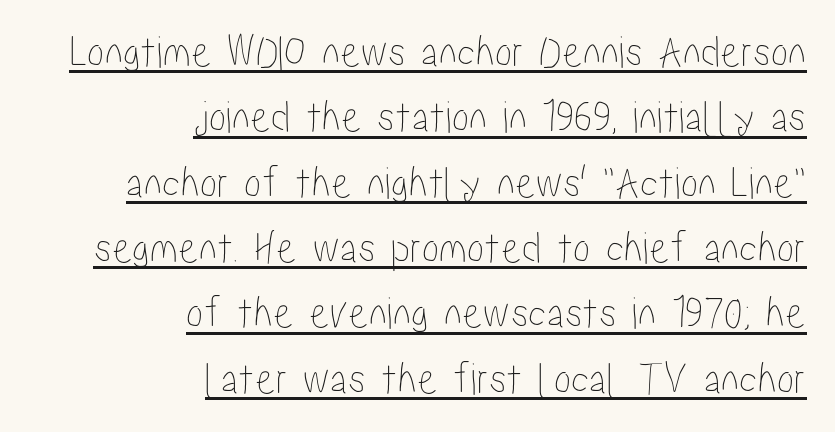
Q: Is the text italic (slanted)? A: No, it is upright.
Q: Is the text underlined? A: Yes.
Q: How is the paragraph aligned? A: Right-aligned.
Q: Is the spacing between letters normal or unusually wide? A: Normal.
Q: Is the spacing between lines tight, normal or loose? A: Normal.
Q: Width (condensed, normal, or wide)? A: Condensed.
Q: Stroke contrast? A: Low.
Q: x-height? A: Medium.
Q: Monospaced? A: No.
